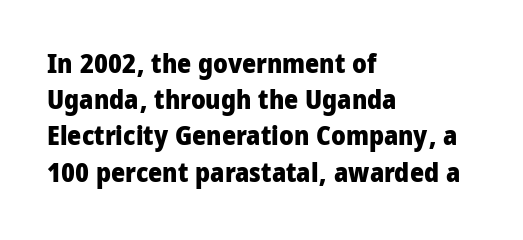
Q: Is the text bold? A: Yes.
Q: Is the text italic (slanted)? A: No, it is upright.
Q: Is the text underlined? A: No.
Q: How is the paragraph aligned? A: Left-aligned.
Q: Is the spacing between letters normal or unusually wide? A: Normal.
Q: Is the spacing between lines tight, normal or loose? A: Normal.
